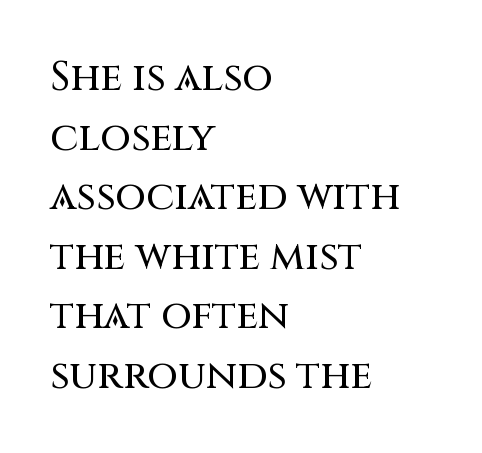
The image shows 40 px sans-serif type, upright; set left-aligned, normal line spacing (1.49x), normal letter spacing, not underlined; medium stroke contrast and a large x-height.
